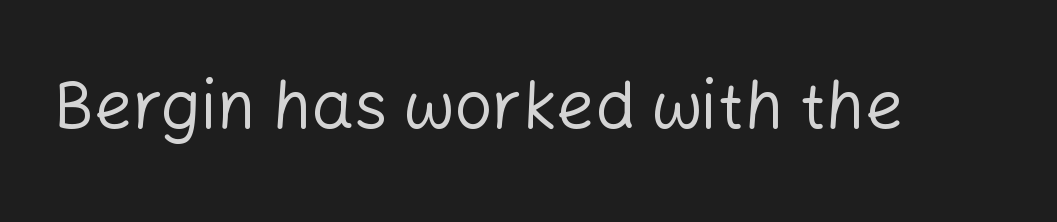
The image shows 67 px regular-weight sans-serif type, upright; set normal letter spacing, not underlined; low stroke contrast and a medium x-height.
